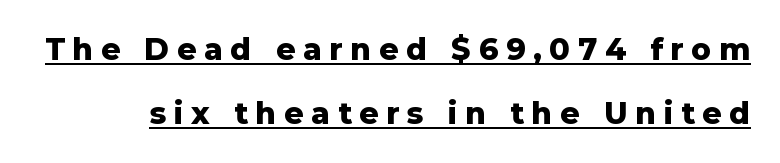
Q: Is the text bold? A: Yes.
Q: Is the text italic (slanted)? A: No, it is upright.
Q: Is the typeface a serif or a sans-serif typeface? A: Sans-serif.
Q: Is the text underlined? A: Yes.
Q: Is the spacing between letters normal or unusually wide? A: Unusually wide.
Q: Is the spacing between lines tight, normal or loose? A: Loose.
Q: Width (condensed, normal, or wide)? A: Normal.
Q: Stroke contrast? A: Low.
Q: x-height? A: Medium.
Q: Monospaced? A: No.
